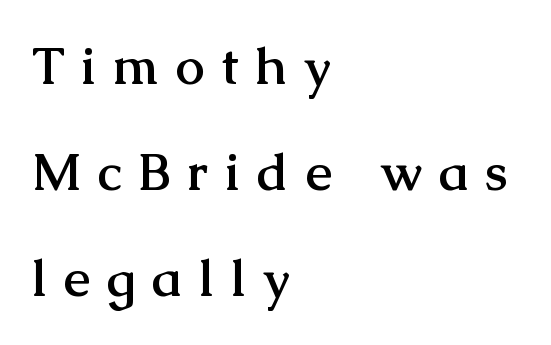
The text was rendered using a seriffed face with decorative stroke endings. This is heavy type, rendered in bold. A typesetter would call this proportional, since set widths differ per character. Successive baselines arrive slowly, with a big drop between each.
